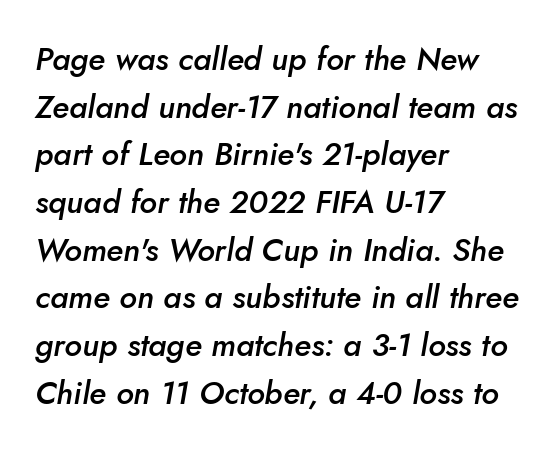
Q: Is the text bold? A: Semi-bold.
Q: Is the text italic (slanted)? A: Yes, it leans right by about 10 degrees.
Q: Is the text underlined? A: No.
Q: How is the paragraph aligned? A: Left-aligned.
Q: Is the spacing between letters normal or unusually wide? A: Normal.
Q: Is the spacing between lines tight, normal or loose? A: Normal.
Q: Width (condensed, normal, or wide)? A: Normal.
Q: Stroke contrast? A: Low.
Q: x-height? A: Small.
Q: Monospaced? A: No.
